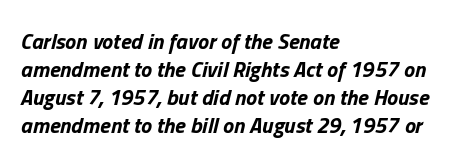
{"italic": "yes", "lean": "right", "slant_degrees": 13, "bold": "yes", "underline": "no", "align": "left", "line_spacing": "normal", "line_spacing_ratio": 1.28, "letter_spacing": "normal", "letter_spacing_em": 0.0, "glyph_px": 22}
